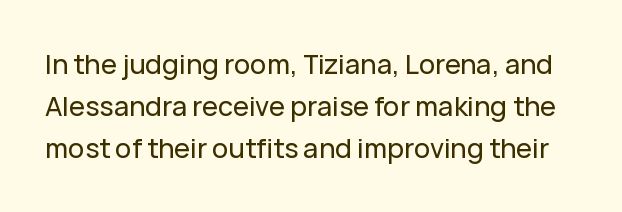
The image shows 27 px text type, upright; set normal line spacing (1.55x), normal letter spacing, not underlined.
